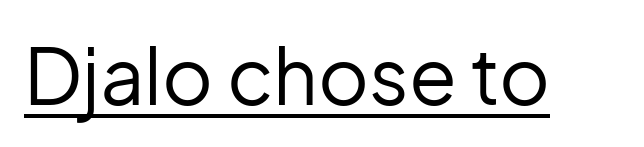
Posture: upright roman. Proportional: the letters do not fall into vertical columns. No chunkiness to these letters — they're not bold. This rendering employs a face without finishing strokes, i.e., a sans-serif. Is there an underline? Yes — a line sits under the letters.
